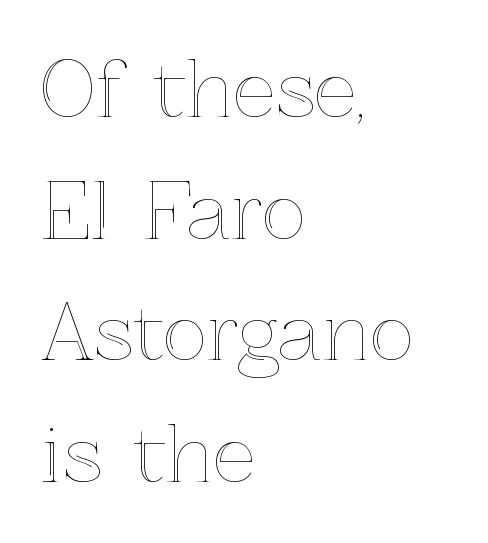
The image shows 76 px text type, upright; set left-aligned, normal line spacing (1.6x), normal letter spacing, not underlined; a medium x-height.
